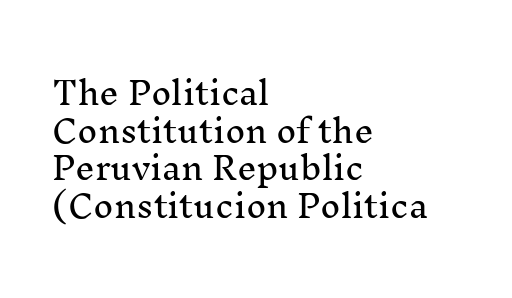
Line starts are locked; line ends wander. Check under the words: just untouched page. Character widths vary here, with narrow letters taking less room than wide ones. Regarding serifs, this sample has them. Posture: straight, roman, zero tilt.
